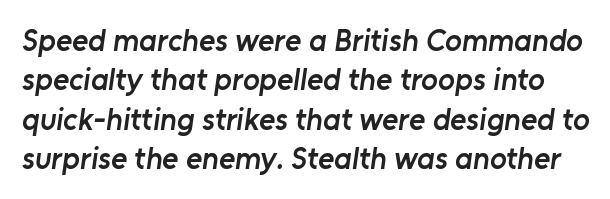
Default kerning and tracking; the words read as compact shapes. This sample has the flowing, uneven cadence of proportional lettering. A bare baseline throughout the passage. The typesetting leans somewhat heavy: a semibold.
